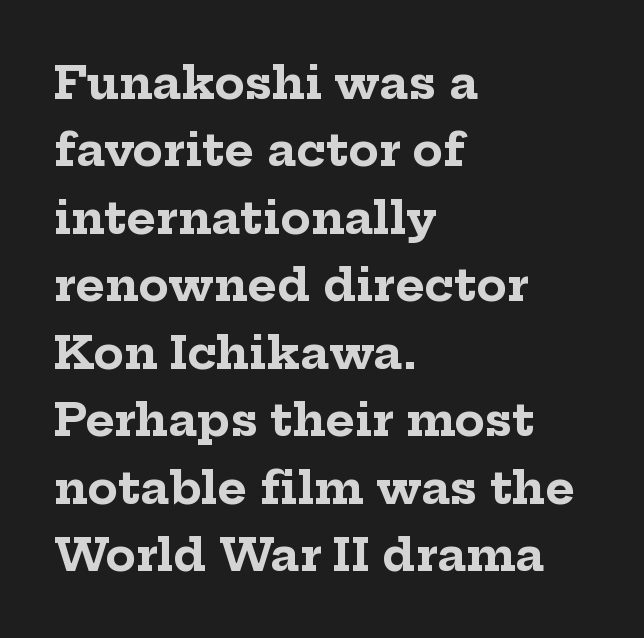
Every row of glyphs begins at an identical x-position on the left. Is this a fixed-width face? No — the glyphs have proportional, varying widths. Font category for this specimen: serif. Chunky letters — that's bold for sure.
